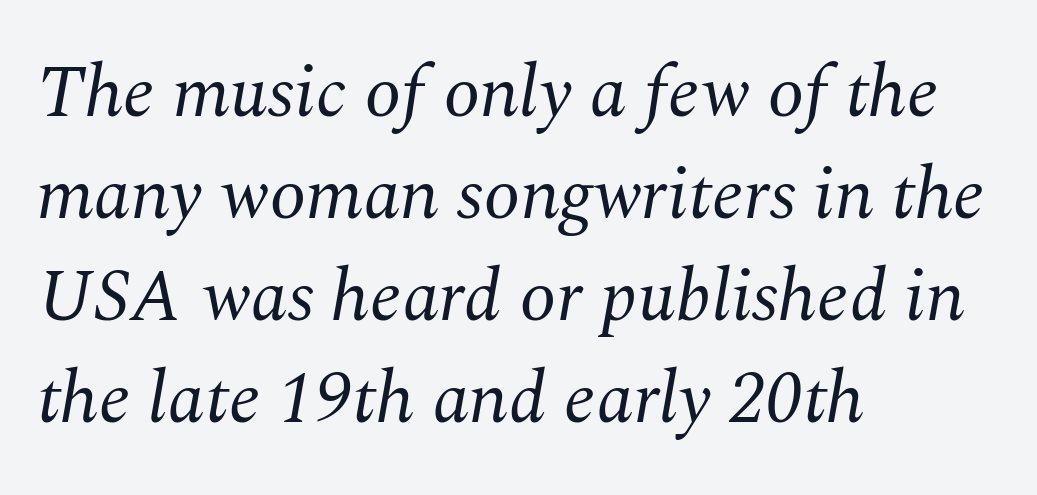
The image shows 74 px regular-weight serif type, italic (leaning right); set left-aligned, normal line spacing (1.38x), normal letter spacing, not underlined; medium stroke contrast and a medium x-height.
